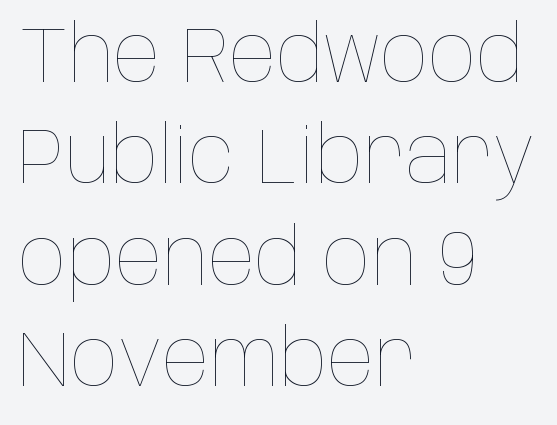
Words appear dense and cohesive because spacing is normal. Line beginnings align vertically; line endings do not. The line-height multiplier appears to be the usual default. The specimen reads as upright at a glance.
